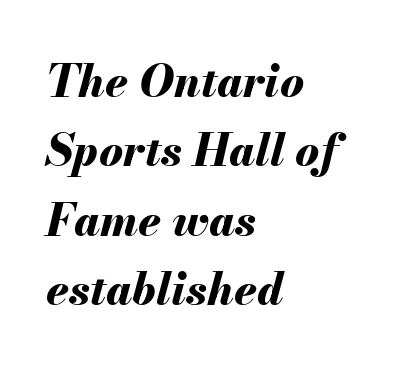
The image shows 45 px bold type, italic (leaning right); set left-aligned, normal line spacing (1.54x), normal letter spacing, not underlined; medium stroke contrast and a small x-height.
